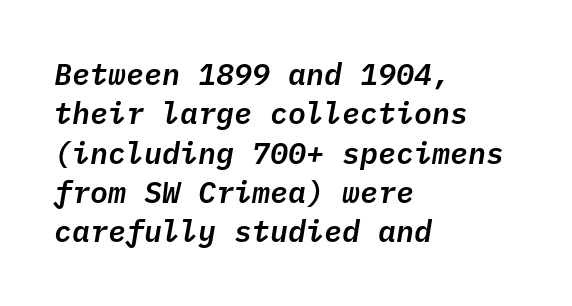
The image shows 30 px text type, italic (leaning right), monospaced; set left-aligned, normal line spacing (1.31x), normal letter spacing, not underlined; low stroke contrast and a medium x-height.
